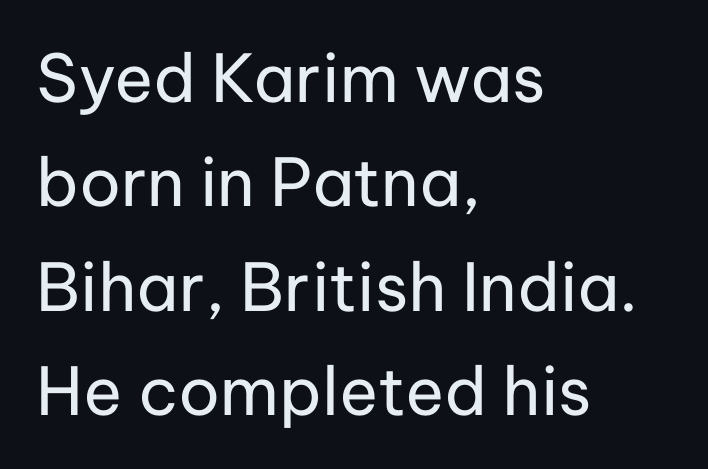
{"serif": "no", "italic": "no", "bold": "no", "weight": "regular", "width": "normal", "stroke_contrast": "low", "x_height": "medium", "monospaced": "no", "underline": "no", "align": "left", "line_spacing": "normal", "line_spacing_ratio": 1.58, "letter_spacing": "normal", "letter_spacing_em": 0.0, "glyph_px": 66}
